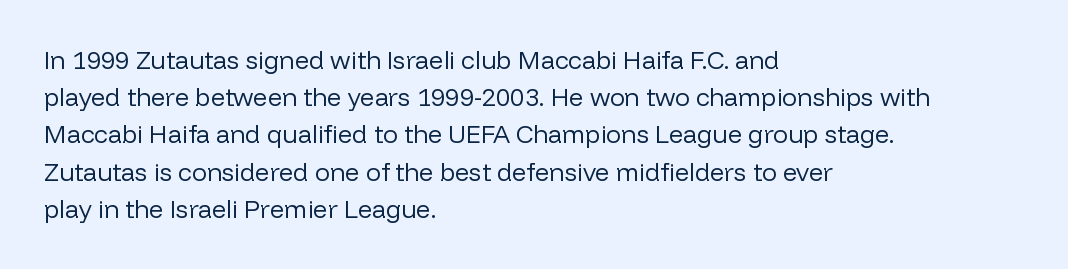
Q: Is the text bold? A: No.
Q: Is the text italic (slanted)? A: No, it is upright.
Q: Is the text underlined? A: No.
Q: How is the paragraph aligned? A: Left-aligned.
Q: Is the spacing between letters normal or unusually wide? A: Normal.
Q: Is the spacing between lines tight, normal or loose? A: Normal.
